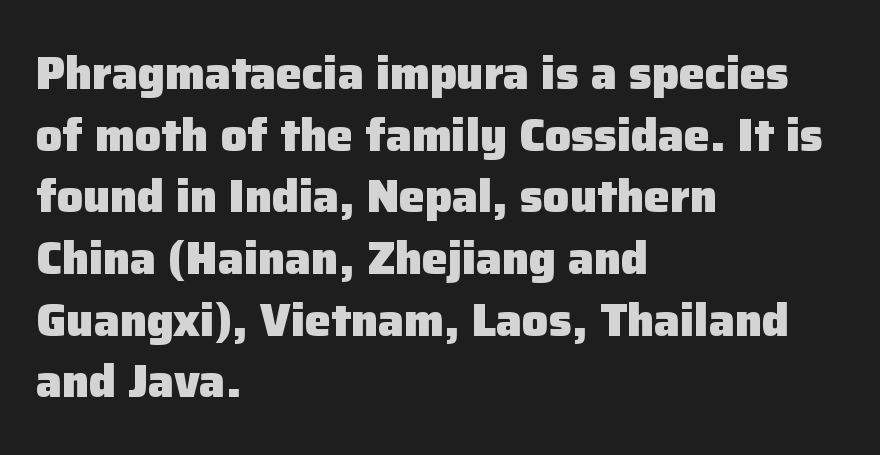
A clean baseline with only descenders dipping below it. The line-height multiplier appears to be the usual default. Leftover space on each line is placed entirely after the last word. Bold? Absolutely — the strokes are thick and heavy. The letters sit at their default tracking, neither squeezed nor spread.
